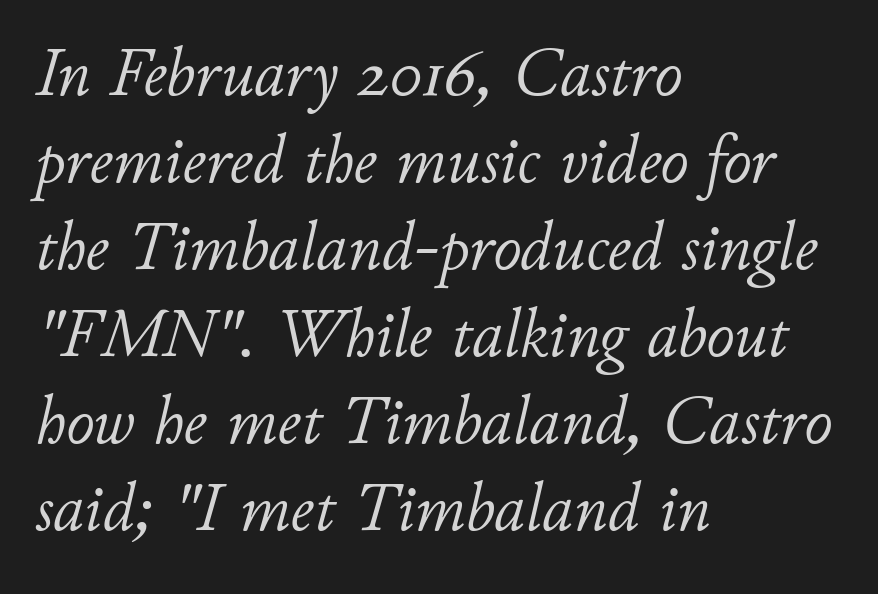
{"italic": "yes", "lean": "right", "slant_degrees": 11, "bold": "no", "weight": "light", "width": "normal", "stroke_contrast": "low", "x_height": "small", "monospaced": "no", "underline": "no", "align": "left", "line_spacing": "normal", "line_spacing_ratio": 1.26, "letter_spacing": "normal", "letter_spacing_em": 0.0, "glyph_px": 69}
